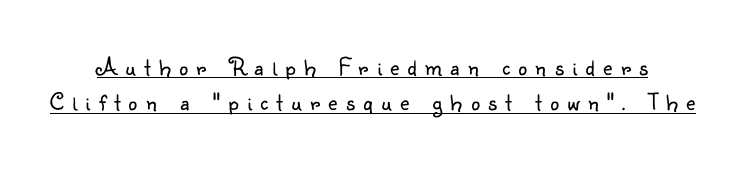
{"italic": "no", "bold": "no", "underline": "yes", "line_spacing": "normal", "line_spacing_ratio": 1.42, "letter_spacing": "wide", "letter_spacing_em": 0.34, "glyph_px": 25}
